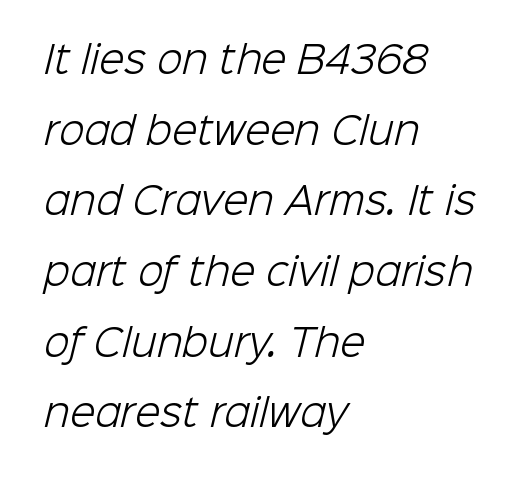
Tracking here is standard; glyphs follow each other at the usual distance. Descender tails drop into unmarked territory. Stroke mass is kept to a normal reading level or below. Honestly, the rows look like they've been pulled way apart. Line beginnings align vertically; line endings do not. Check where the strokes stop: nothing finishes them off — pure sans.
